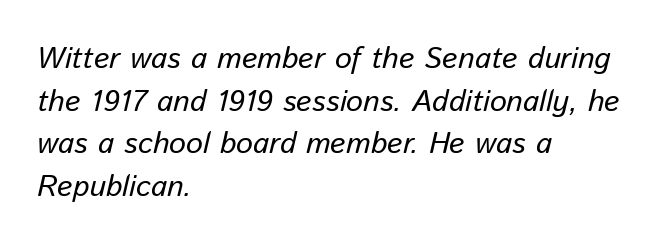
Is there much room between lines? A standard amount, neither cramped nor airy. Anything drawn beneath the words? Only blank space. Spacing verdict: proportional, widths tailored to each character. Line starts are locked; line ends wander. Default kerning and tracking; the words read as compact shapes.
